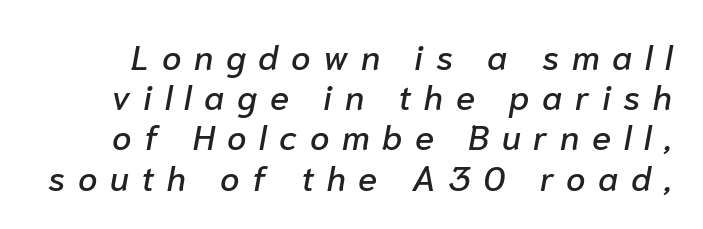
The image shows 35 px text type, italic (leaning right); set tight line spacing (1.15x), unusually wide letter spacing (+0.36 em), not underlined; low stroke contrast and a medium x-height.
